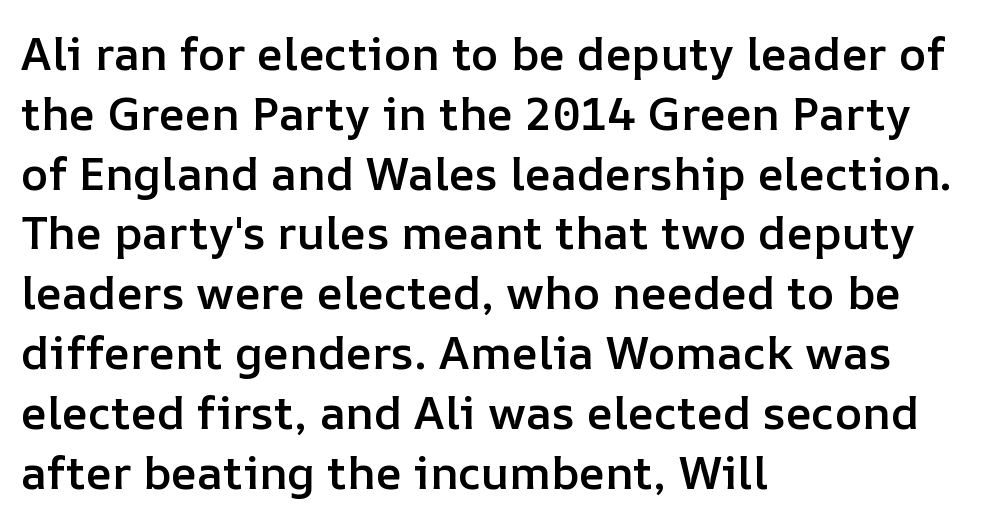
{"italic": "no", "bold": "semi", "weight": "semibold", "width": "normal", "stroke_contrast": "low", "x_height": "medium", "monospaced": "no", "underline": "no", "align": "left", "line_spacing": "normal", "line_spacing_ratio": 1.3, "letter_spacing": "normal", "letter_spacing_em": 0.0, "glyph_px": 46}
